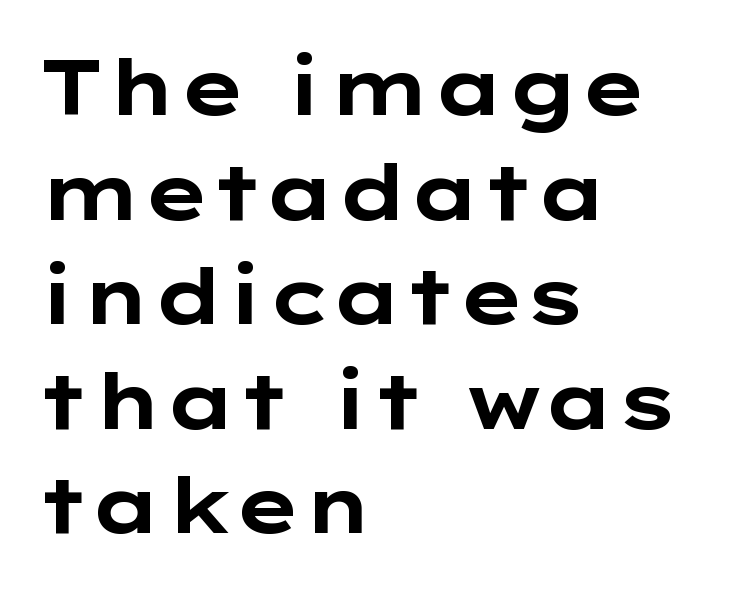
Q: Is the text bold? A: Yes.
Q: Is the text italic (slanted)? A: No, it is upright.
Q: Is the typeface a serif or a sans-serif typeface? A: Sans-serif.
Q: Is the text underlined? A: No.
Q: How is the paragraph aligned? A: Left-aligned.
Q: Is the spacing between letters normal or unusually wide? A: Normal.
Q: Is the spacing between lines tight, normal or loose? A: Normal.
Q: Width (condensed, normal, or wide)? A: Wide.
Q: Stroke contrast? A: Low.
Q: x-height? A: Medium.
Q: Monospaced? A: No.
